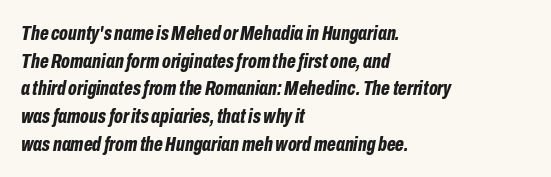
{"italic": "yes", "lean": "right", "slant_degrees": 10, "bold": "yes", "underline": "no", "align": "left", "line_spacing": "normal", "line_spacing_ratio": 1.32, "letter_spacing": "normal", "letter_spacing_em": 0.0, "glyph_px": 21}
